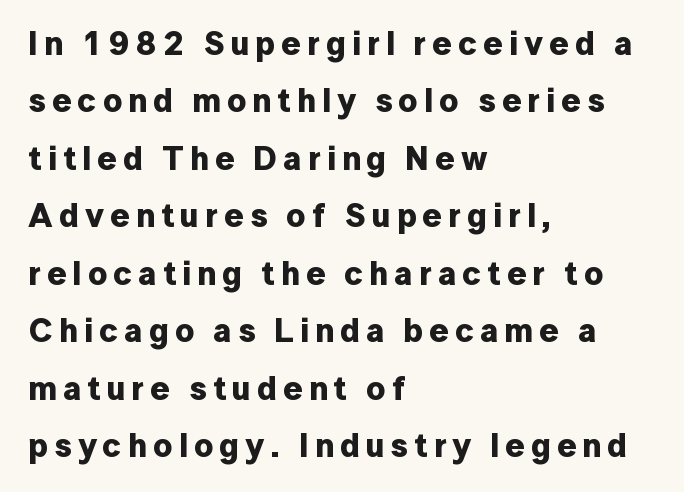
Each glyph is drawn with heavy, bold strokes. The passage is arranged the way most books set body copy — flush left. The passage shown is typeset with a sans-serif family. Note the varied advance widths — an 'i' is clearly narrower than an 'm'.
